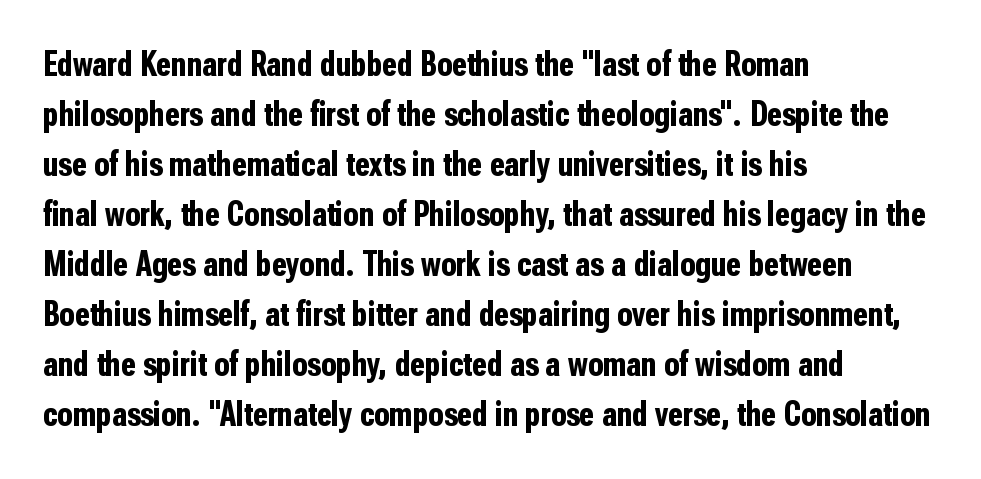
Q: Is the text bold? A: Yes.
Q: Is the text italic (slanted)? A: No, it is upright.
Q: Is the typeface a serif or a sans-serif typeface? A: Sans-serif.
Q: Is the text underlined? A: No.
Q: How is the paragraph aligned? A: Left-aligned.
Q: Is the spacing between letters normal or unusually wide? A: Normal.
Q: Is the spacing between lines tight, normal or loose? A: Normal.
Q: Width (condensed, normal, or wide)? A: Condensed.
Q: Stroke contrast? A: Low.
Q: x-height? A: Medium.
Q: Monospaced? A: No.
